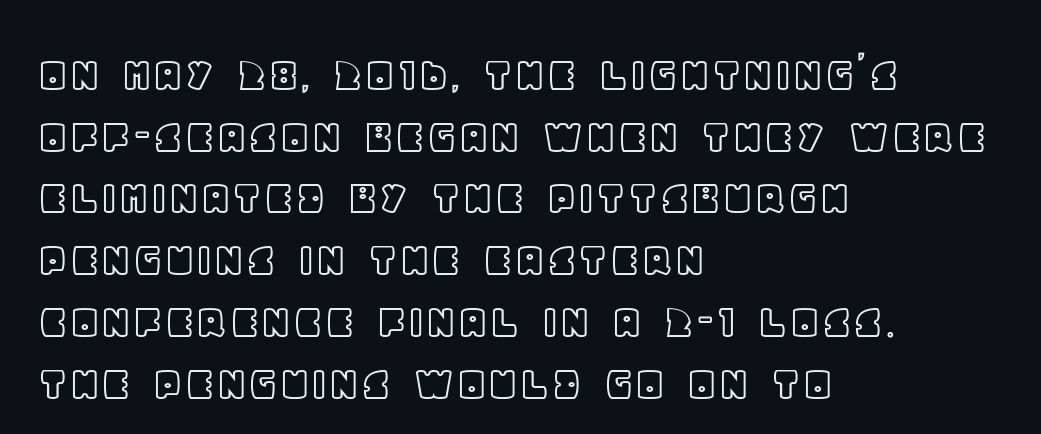
Q: Is the text italic (slanted)? A: No, it is upright.
Q: Is the text underlined? A: No.
Q: How is the paragraph aligned? A: Left-aligned.
Q: Is the spacing between letters normal or unusually wide? A: Normal.
Q: Width (condensed, normal, or wide)? A: Normal.
Q: x-height? A: Large.
Q: Monospaced? A: No.
